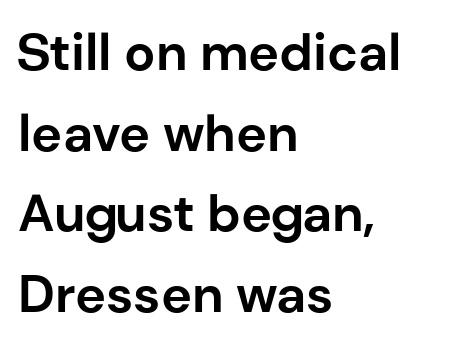
{"serif": "no", "italic": "no", "bold": "yes", "weight": "bold", "width": "normal", "stroke_contrast": "low", "x_height": "medium", "monospaced": "no", "underline": "no", "align": "left", "line_spacing": "normal", "line_spacing_ratio": 1.55, "letter_spacing": "normal", "letter_spacing_em": 0.0, "glyph_px": 52}
